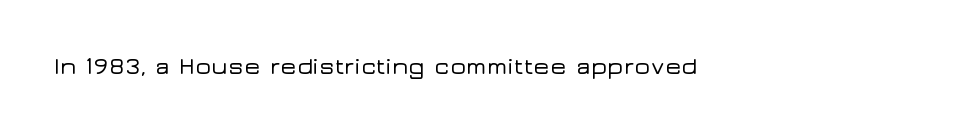
The image shows 24 px text type, upright; set normal letter spacing, not underlined.
